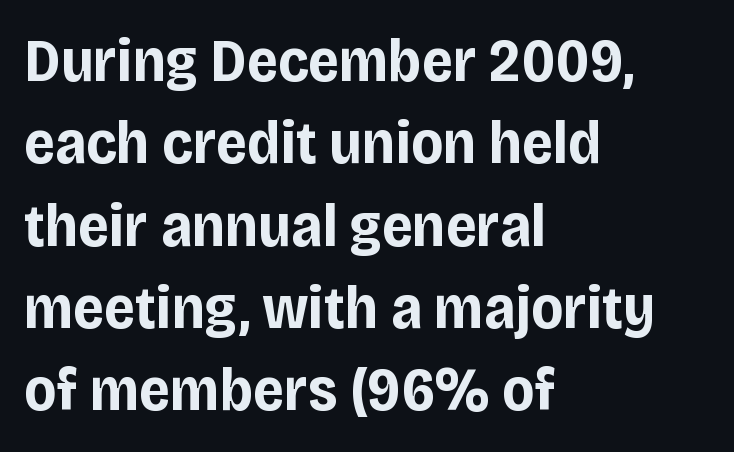
Q: Is the text bold? A: Yes.
Q: Is the text italic (slanted)? A: No, it is upright.
Q: Is the typeface a serif or a sans-serif typeface? A: Sans-serif.
Q: Is the text underlined? A: No.
Q: How is the paragraph aligned? A: Left-aligned.
Q: Is the spacing between letters normal or unusually wide? A: Normal.
Q: Is the spacing between lines tight, normal or loose? A: Normal.
Q: Width (condensed, normal, or wide)? A: Normal.
Q: Stroke contrast? A: Low.
Q: x-height? A: Large.
Q: Monospaced? A: No.
